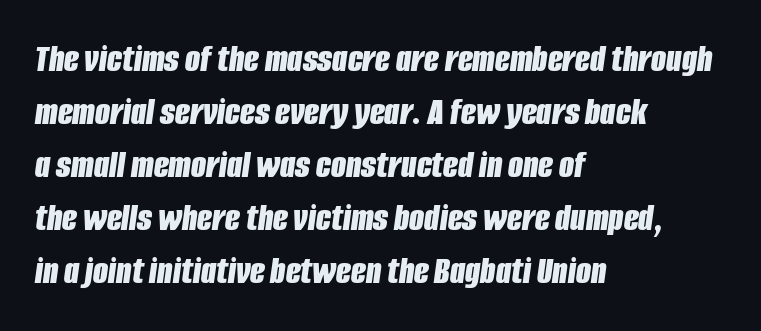
The image shows 39 px bold, condensed type, italic (leaning right); set left-aligned, normal line spacing (1.36x), normal letter spacing, not underlined; low stroke contrast and a large x-height.
